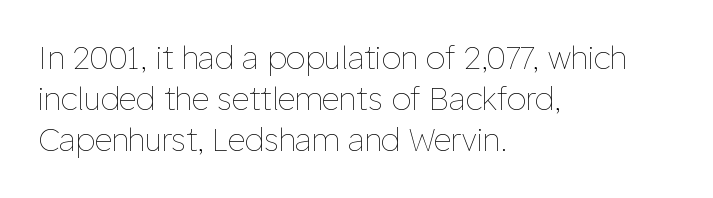
The image shows 31 px thin type, upright; set left-aligned, normal line spacing (1.33x), normal letter spacing, not underlined; low stroke contrast and a medium x-height.
